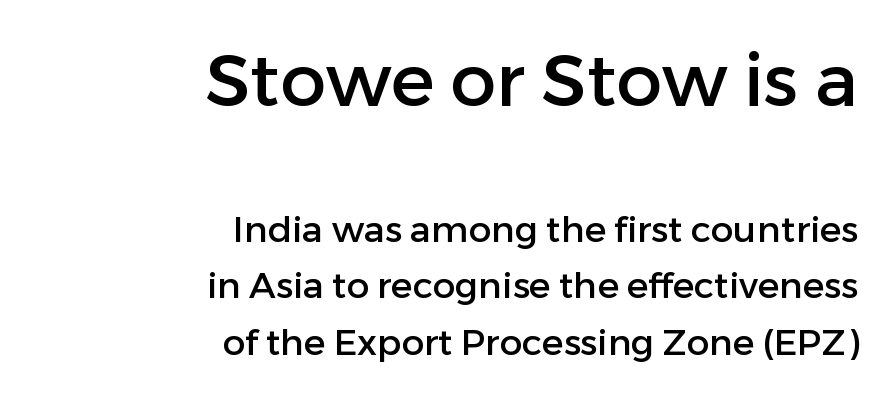
{"serif": "no", "italic": "no", "width": "normal", "stroke_contrast": "low", "x_height": "medium", "monospaced": "no", "underline": "no", "align": "right", "line_spacing": "normal", "line_spacing_ratio": 1.56, "letter_spacing": "normal", "letter_spacing_em": 0.0, "larger_block": "first", "size_ratio": 2.03, "glyph_px": 73}
